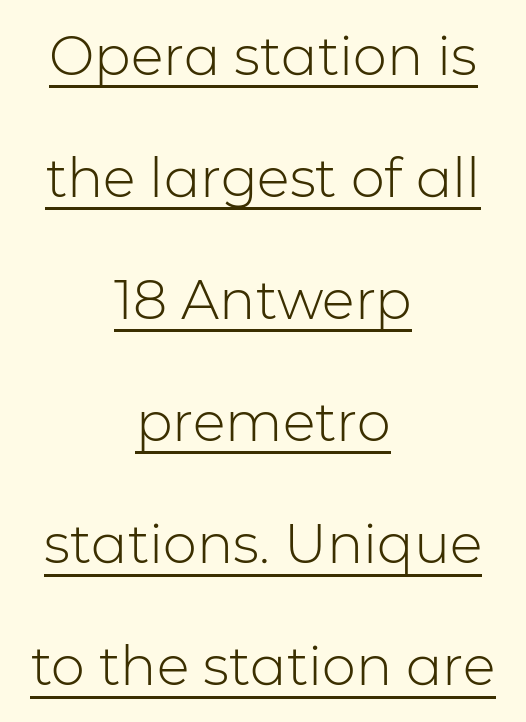
In terms of posture, this sample is upright. A rule runs beneath these lines of type. Vertically, the passage feels expansive, rows floating well apart. Honestly, the letter spacing is just normal — you wouldn't notice it. Casual observation: everything's sitting right in the middle.
